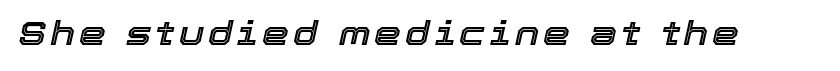
{"italic": "yes", "lean": "right", "slant_degrees": 12, "width": "normal", "x_height": "medium", "monospaced": "no", "underline": "no", "glyph_px": 34}
